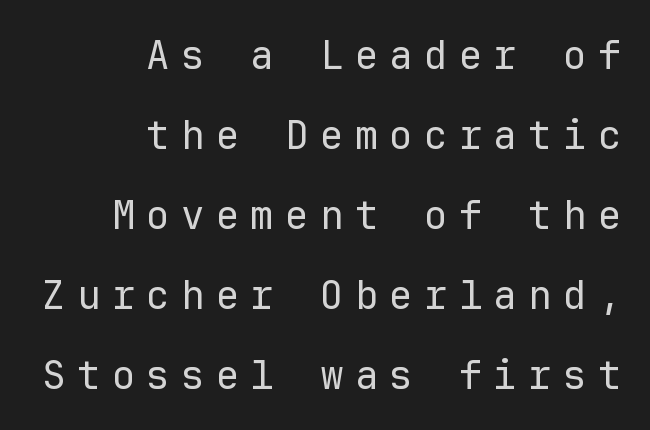
Fixed-width glyphs throughout — classic coding-font behaviour. Look at the tracking — it's clearly loosened, letters drifting apart. Words float on clear page, feet unadorned. You can tell it's not italic because the verticals are truly vertical.
